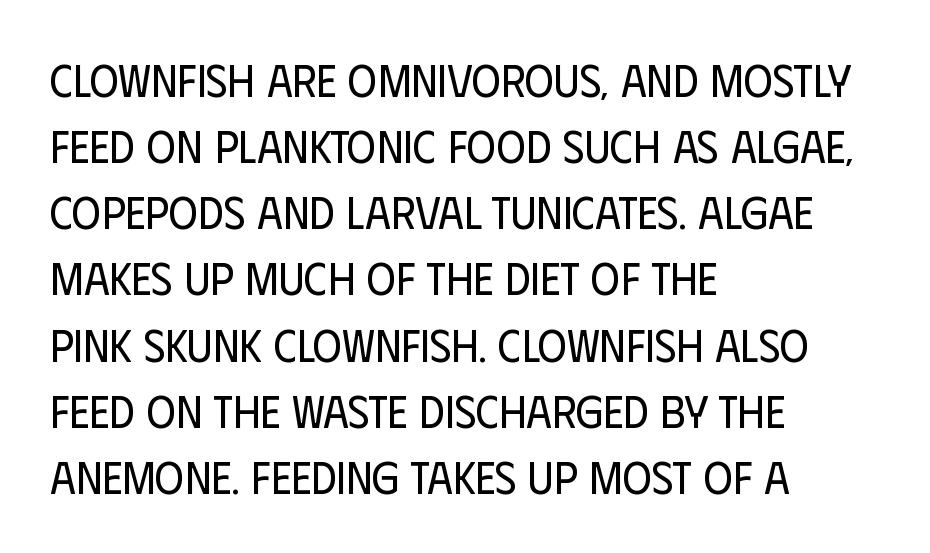
Q: Is the text bold? A: No.
Q: Is the text italic (slanted)? A: No, it is upright.
Q: Is the typeface a serif or a sans-serif typeface? A: Sans-serif.
Q: Is the text underlined? A: No.
Q: How is the paragraph aligned? A: Left-aligned.
Q: Is the spacing between letters normal or unusually wide? A: Normal.
Q: Is the spacing between lines tight, normal or loose? A: Normal.
Q: Width (condensed, normal, or wide)? A: Condensed.
Q: Stroke contrast? A: Low.
Q: x-height? A: Large.
Q: Monospaced? A: No.
